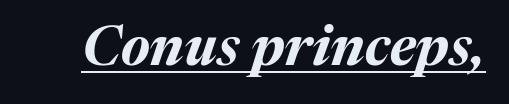
Q: Is the text bold? A: Yes.
Q: Is the text italic (slanted)? A: Yes, it leans right by about 17 degrees.
Q: Is the text underlined? A: Yes.
Q: Is the spacing between letters normal or unusually wide? A: Normal.
Q: Width (condensed, normal, or wide)? A: Normal.
Q: Stroke contrast? A: Medium.
Q: x-height? A: Medium.
Q: Monospaced? A: No.
